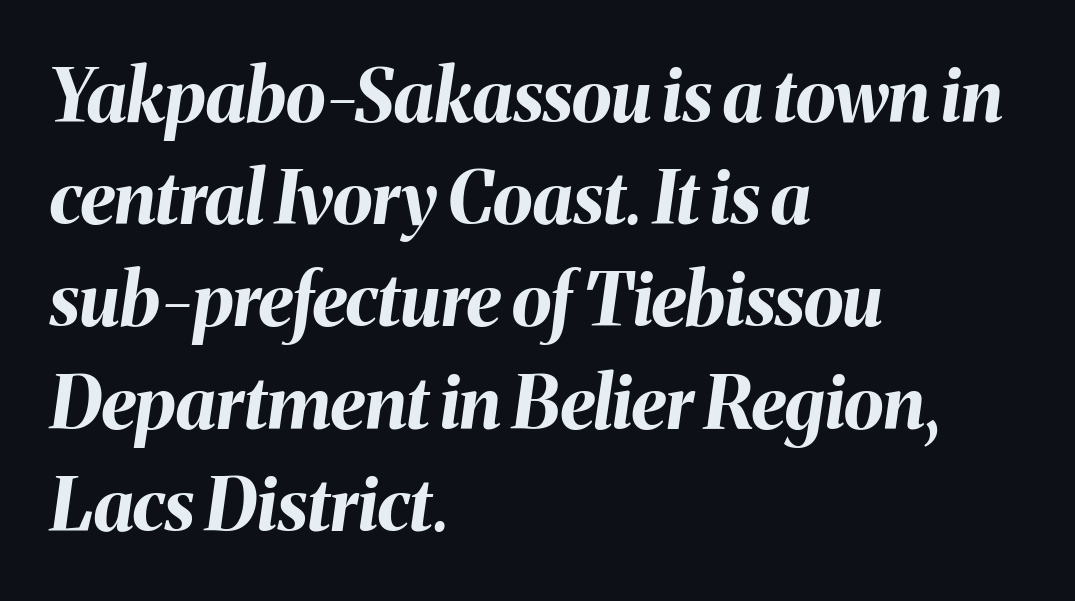
{"italic": "yes", "lean": "right", "slant_degrees": 8, "bold": "yes", "weight": "bold", "width": "normal", "stroke_contrast": "medium", "x_height": "medium", "monospaced": "no", "underline": "no", "align": "left", "line_spacing": "normal", "line_spacing_ratio": 1.4, "letter_spacing": "normal", "letter_spacing_em": 0.0, "glyph_px": 73}
